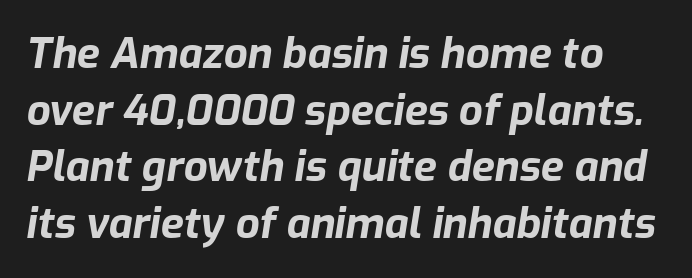
{"italic": "yes", "lean": "right", "slant_degrees": 9, "bold": "yes", "weight": "bold", "width": "normal", "stroke_contrast": "low", "x_height": "medium", "monospaced": "no", "underline": "no", "align": "left", "line_spacing": "normal", "line_spacing_ratio": 1.35, "letter_spacing": "normal", "letter_spacing_em": 0.0, "glyph_px": 42}
